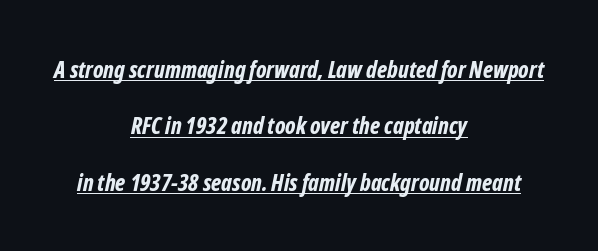
Tracking value appears to be zero — textbook default spacing. The passage shown stacks its lines with a broad gap. The words here are underlined. The rendering positions every line midway between the sides.
